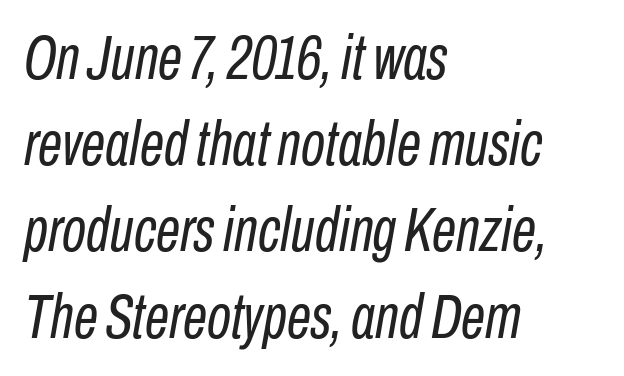
Q: Is the text bold? A: No.
Q: Is the text italic (slanted)? A: Yes, it leans right by about 10 degrees.
Q: Is the text underlined? A: No.
Q: How is the paragraph aligned? A: Left-aligned.
Q: Is the spacing between letters normal or unusually wide? A: Normal.
Q: Is the spacing between lines tight, normal or loose? A: Normal.
Q: Width (condensed, normal, or wide)? A: Condensed.
Q: Stroke contrast? A: Low.
Q: x-height? A: Medium.
Q: Monospaced? A: No.
